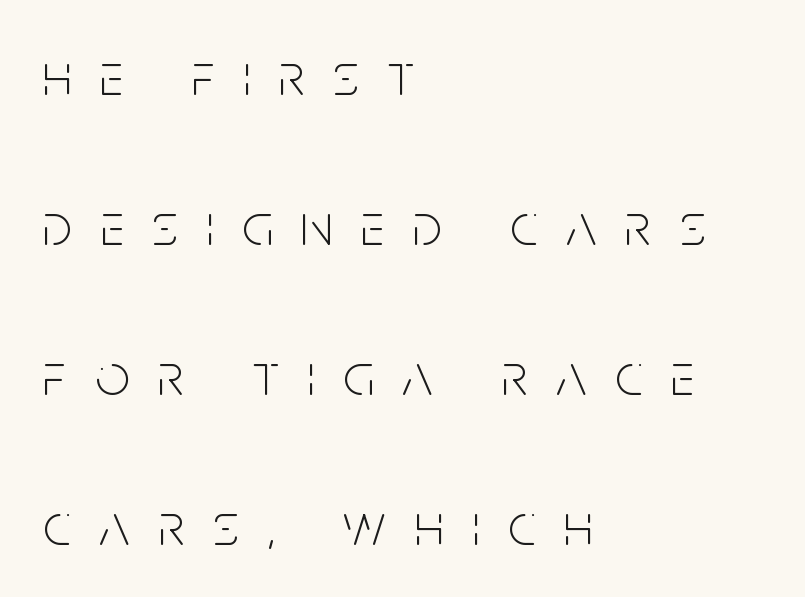
Q: Is the text bold? A: No.
Q: Is the text italic (slanted)? A: No, it is upright.
Q: Is the typeface a serif or a sans-serif typeface? A: Sans-serif.
Q: Is the text underlined? A: No.
Q: How is the paragraph aligned? A: Left-aligned.
Q: Is the spacing between letters normal or unusually wide? A: Unusually wide.
Q: Is the spacing between lines tight, normal or loose? A: Loose.
Q: Width (condensed, normal, or wide)? A: Condensed.
Q: Stroke contrast? A: Low.
Q: x-height? A: Large.
Q: Monospaced? A: No.
